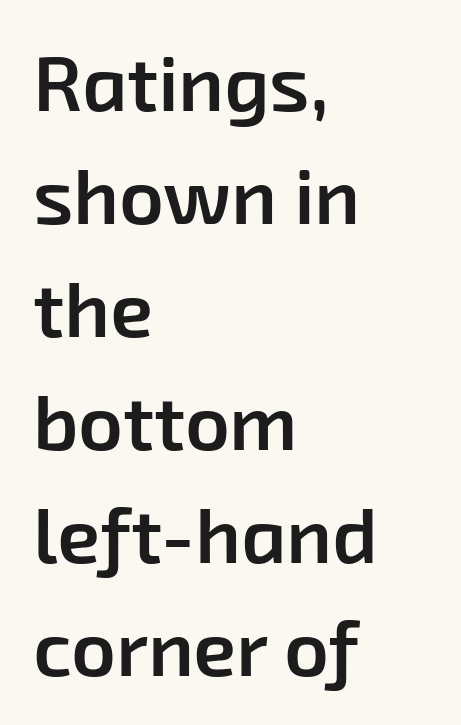
{"serif": "no", "bold": "semi", "weight": "semibold", "width": "normal", "stroke_contrast": "low", "x_height": "medium", "monospaced": "no", "underline": "no", "align": "left", "line_spacing": "normal", "line_spacing_ratio": 1.45, "letter_spacing": "normal", "letter_spacing_em": 0.0, "glyph_px": 78}
